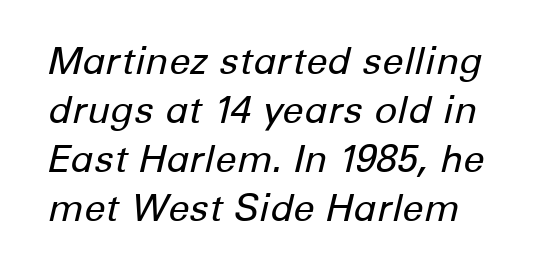
{"italic": "yes", "lean": "right", "slant_degrees": 12, "bold": "no", "weight": "regular", "width": "normal", "stroke_contrast": "low", "x_height": "medium", "monospaced": "no", "underline": "no", "align": "left", "line_spacing": "normal", "line_spacing_ratio": 1.29, "letter_spacing": "normal", "letter_spacing_em": 0.0, "glyph_px": 38}
